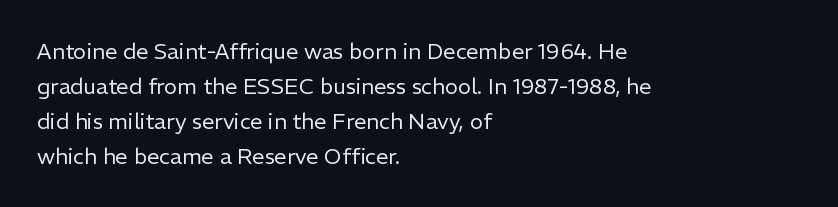
The image shows 22 px text type, upright; set left-aligned, normal line spacing (1.59x), normal letter spacing, not underlined.
